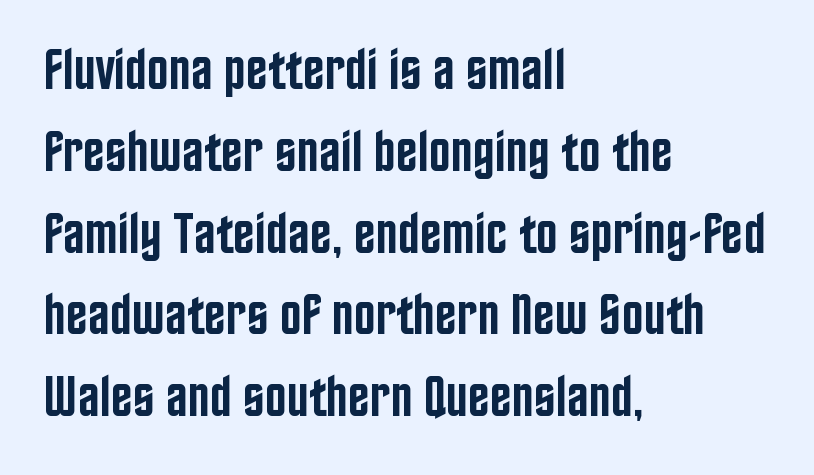
{"serif": "no", "italic": "no", "bold": "semi", "weight": "semibold", "width": "condensed", "stroke_contrast": "low", "x_height": "large", "monospaced": "no", "underline": "no", "align": "left", "line_spacing": "normal", "line_spacing_ratio": 1.41, "letter_spacing": "normal", "letter_spacing_em": 0.0, "glyph_px": 58}
